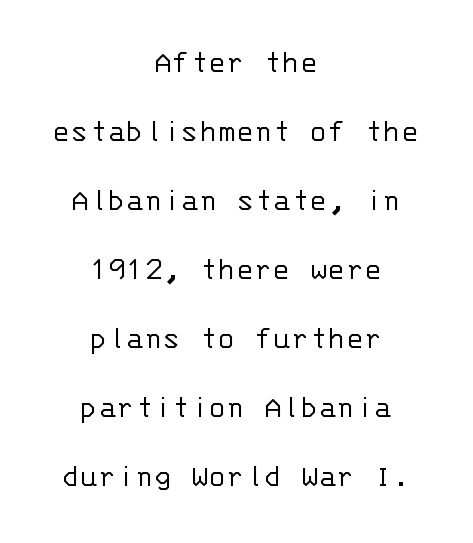
Q: Is the text bold? A: No.
Q: Is the text italic (slanted)? A: No, it is upright.
Q: Is the typeface a serif or a sans-serif typeface? A: Sans-serif.
Q: Is the text underlined? A: No.
Q: How is the paragraph aligned? A: Centered.
Q: Is the spacing between letters normal or unusually wide? A: Normal.
Q: Is the spacing between lines tight, normal or loose? A: Loose.
Q: Width (condensed, normal, or wide)? A: Normal.
Q: Stroke contrast? A: Low.
Q: x-height? A: Large.
Q: Monospaced? A: Yes.
